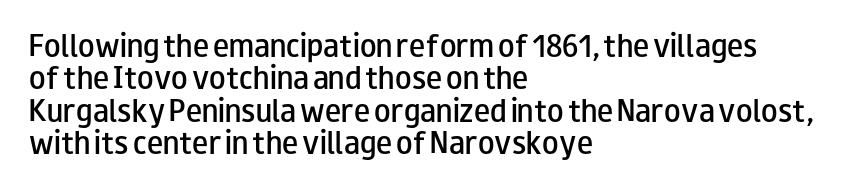
Beneath every word, the page is bare. A somewhat darkened texture: the type is semibold rather than bold. The axis of the letterforms is exactly vertical. Words appear dense and cohesive because spacing is normal.
